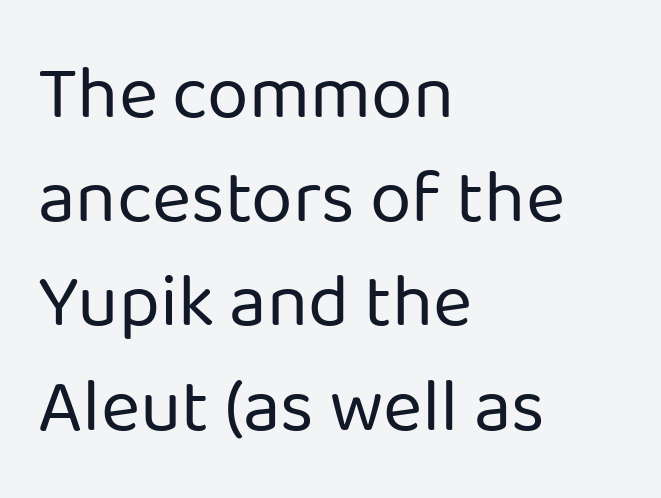
Regarding serifs, this sample does without them. The words here are not underlined. Rows of type keep a routine distance in the vertical direction. These lines were composed using upright roman letters.
